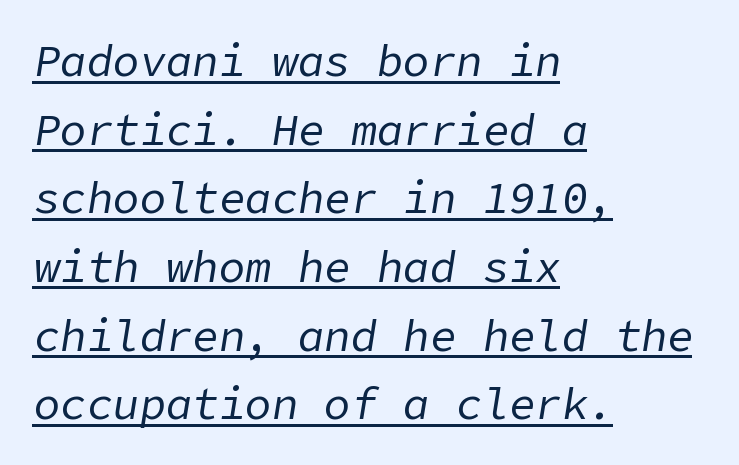
The image shows 44 px regular-weight type, italic (leaning right); set left-aligned, normal line spacing (1.56x), normal letter spacing, underlined; low stroke contrast and a medium x-height.
